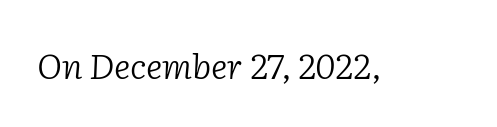
Q: Is the text bold? A: No.
Q: Is the text italic (slanted)? A: Yes, it leans right by about 2 degrees.
Q: Is the typeface a serif or a sans-serif typeface? A: Serif.
Q: Is the text underlined? A: No.
Q: Is the spacing between letters normal or unusually wide? A: Normal.
Q: Width (condensed, normal, or wide)? A: Normal.
Q: Stroke contrast? A: Low.
Q: x-height? A: Medium.
Q: Monospaced? A: No.
